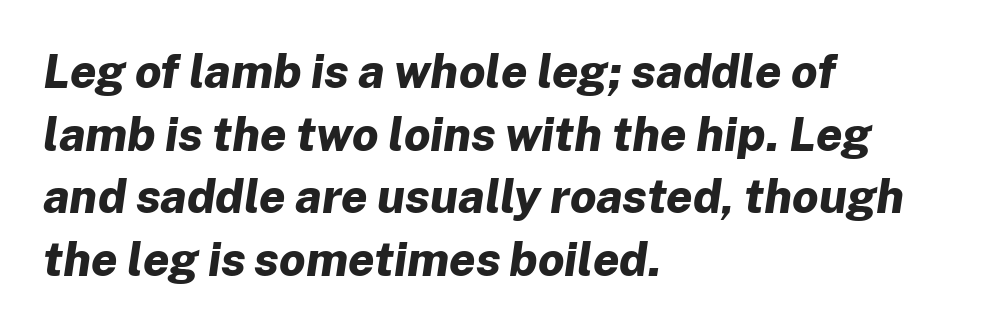
{"italic": "yes", "lean": "right", "slant_degrees": 8, "bold": "yes", "weight": "bold", "width": "normal", "stroke_contrast": "low", "x_height": "medium", "monospaced": "no", "underline": "no", "align": "left", "line_spacing": "normal", "line_spacing_ratio": 1.33, "letter_spacing": "normal", "letter_spacing_em": 0.0, "glyph_px": 47}
